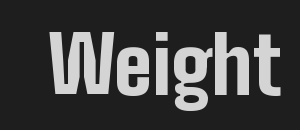
The image shows 78 px bold, condensed sans-serif type, upright; set normal letter spacing, not underlined; low stroke contrast and a medium x-height.
